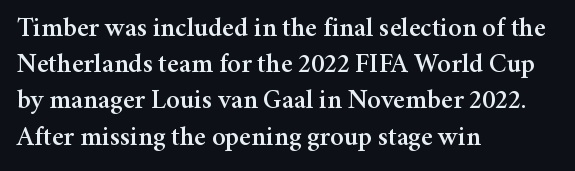
The image shows 27 px text type, upright; set left-aligned, normal line spacing (1.34x), normal letter spacing, not underlined.
